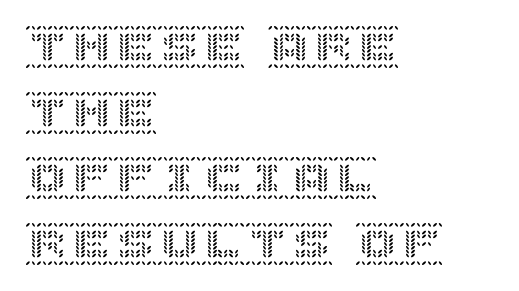
Q: Is the text italic (slanted)? A: No, it is upright.
Q: Is the text underlined? A: No.
Q: How is the paragraph aligned? A: Left-aligned.
Q: Is the spacing between letters normal or unusually wide? A: Normal.
Q: Is the spacing between lines tight, normal or loose? A: Normal.
Q: Width (condensed, normal, or wide)? A: Normal.
Q: x-height? A: Large.
